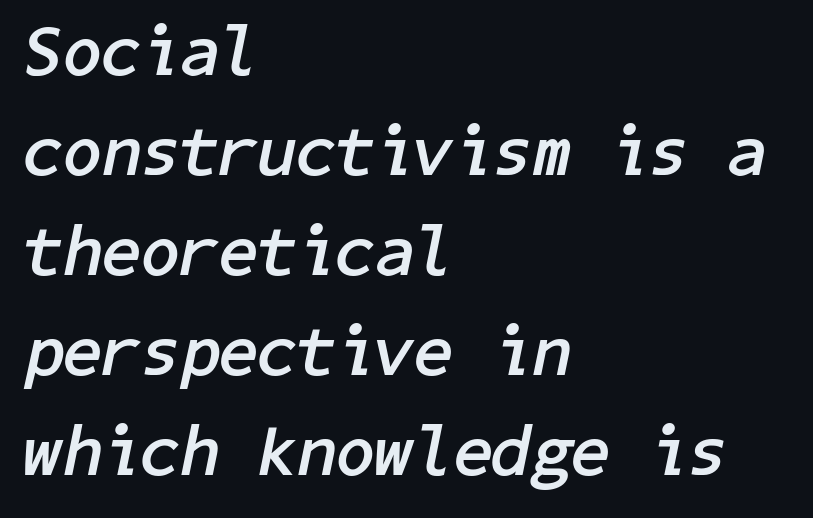
Q: Is the text bold? A: Yes.
Q: Is the text italic (slanted)? A: Yes, it leans right by about 11 degrees.
Q: Is the text underlined? A: No.
Q: How is the paragraph aligned? A: Left-aligned.
Q: Is the spacing between letters normal or unusually wide? A: Normal.
Q: Is the spacing between lines tight, normal or loose? A: Normal.
Q: Width (condensed, normal, or wide)? A: Normal.
Q: Stroke contrast? A: Low.
Q: x-height? A: Medium.
